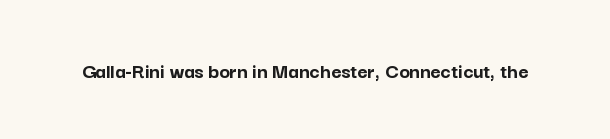
{"italic": "no", "bold": "yes", "underline": "no", "letter_spacing": "normal", "letter_spacing_em": 0.0, "glyph_px": 22}
